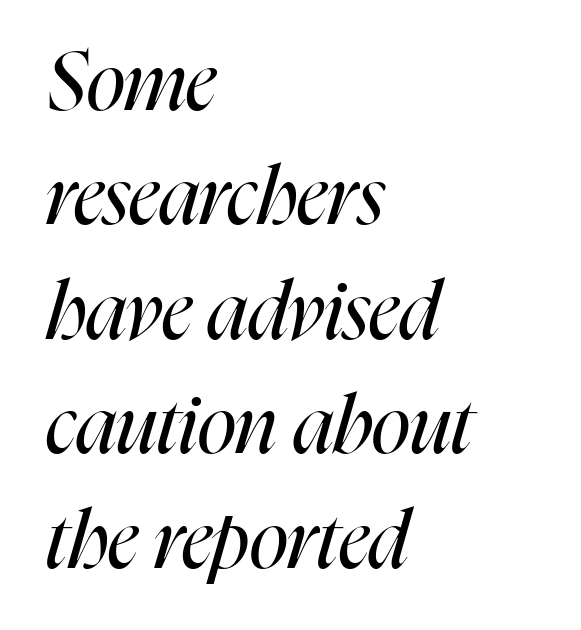
The image shows 80 px regular-weight, condensed type, italic (leaning right); set left-aligned, normal line spacing (1.43x), normal letter spacing, not underlined; high stroke contrast and a medium x-height.
